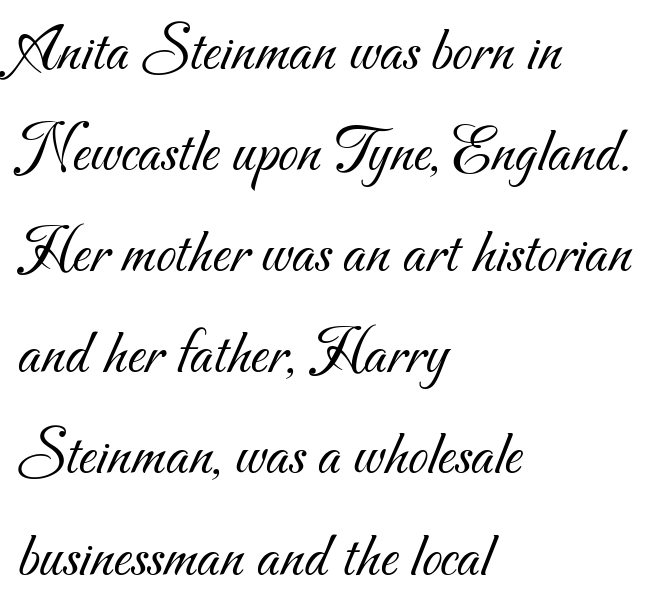
The image shows 64 px light sans-serif type; set left-aligned, normal line spacing (1.58x), normal letter spacing, not underlined; medium stroke contrast and a small x-height.
